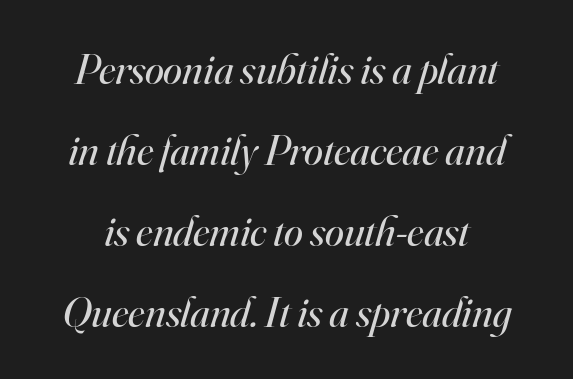
The type is set solid horizontally, with unmodified tracking. The face used here is proportionally spaced, like ordinary book or web type. The passage shown leans; its letterforms are oblique. Is this a sans? No — the strokes have serifs. Quick note: underline off. Stroke thickness stays within the range of a standard reading face or lighter.
